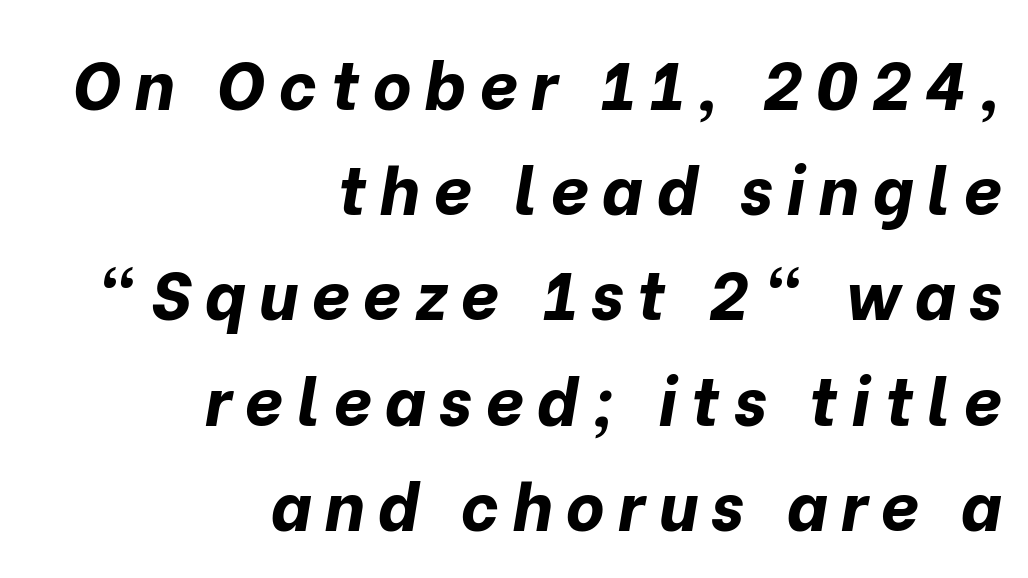
The image shows 67 px bold type, italic (leaning right); set right-aligned, normal line spacing (1.57x), unusually wide letter spacing (+0.2 em), not underlined; low stroke contrast and a medium x-height.
